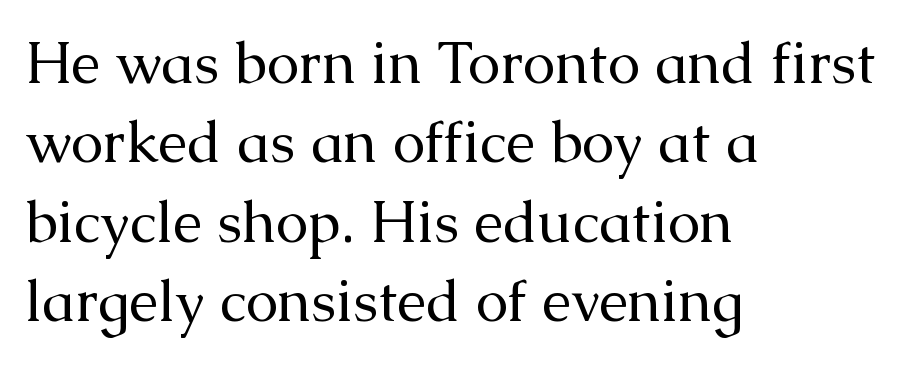
The image shows 58 px regular-weight serif type, upright; set left-aligned, normal line spacing (1.37x), normal letter spacing, not underlined; medium stroke contrast and a medium x-height.
